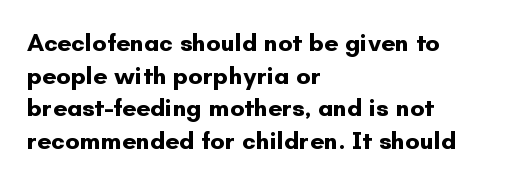
You could call the tracking neutral — neither tight nor loose. Ordinary non-slanted type is in use. Heavy, bold letterforms. Does the copy run flush right? No — it runs flush left. Regular leading.
